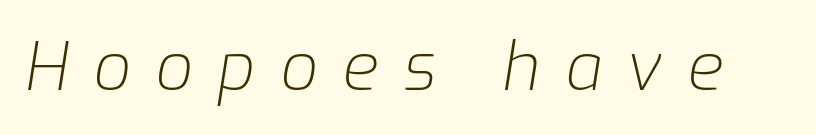
The image shows 66 px light type, italic (leaning right); set unusually wide letter spacing (+0.38 em), not underlined; low stroke contrast and a medium x-height.
